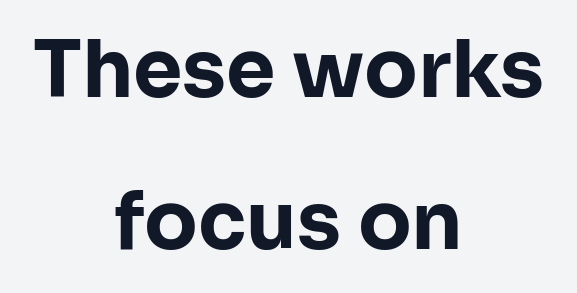
{"serif": "no", "italic": "no", "bold": "yes", "weight": "bold", "width": "normal", "stroke_contrast": "low", "x_height": "medium", "monospaced": "no", "underline": "no", "align": "center", "line_spacing": "loose", "line_spacing_ratio": 1.93, "letter_spacing": "normal", "letter_spacing_em": 0.0, "glyph_px": 79}
